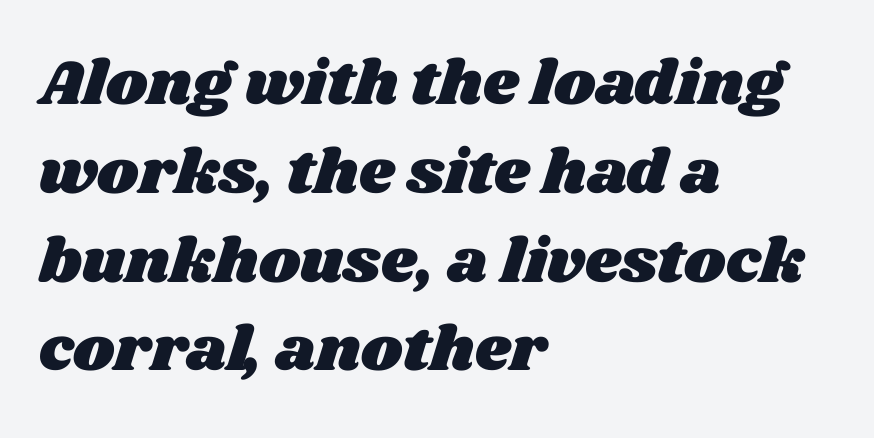
Q: Is the text underlined? A: No.
Q: How is the paragraph aligned? A: Left-aligned.
Q: Is the spacing between letters normal or unusually wide? A: Normal.
Q: Is the spacing between lines tight, normal or loose? A: Normal.
Q: Width (condensed, normal, or wide)? A: Wide.
Q: Stroke contrast? A: Medium.
Q: x-height? A: Large.
Q: Monospaced? A: No.
